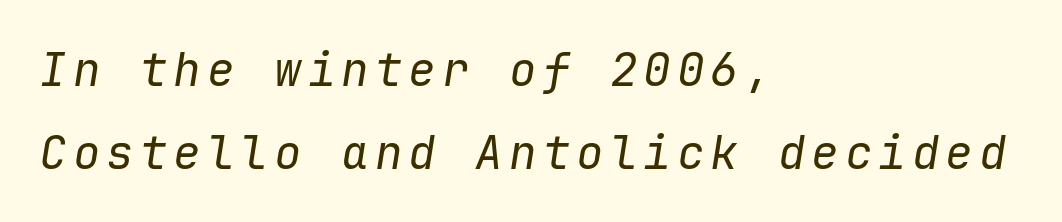
Q: Is the text bold? A: No.
Q: Is the text italic (slanted)? A: Yes, it leans right by about 9 degrees.
Q: Is the text underlined? A: No.
Q: How is the paragraph aligned? A: Left-aligned.
Q: Width (condensed, normal, or wide)? A: Normal.
Q: Stroke contrast? A: Low.
Q: x-height? A: Medium.
Q: Monospaced? A: Yes.
